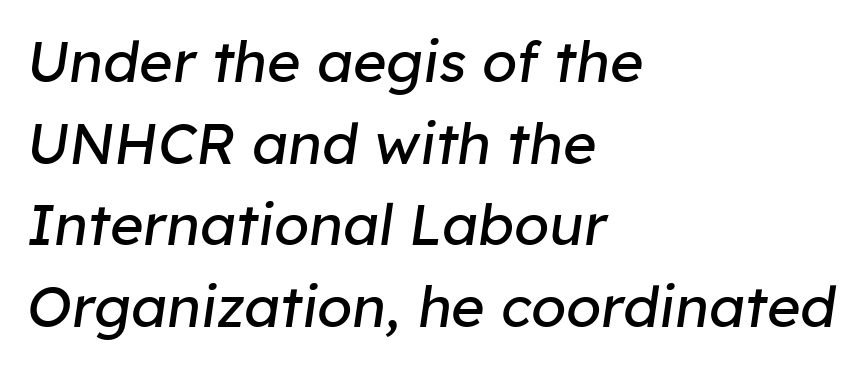
The image shows 57 px regular-weight type, italic (leaning right); set left-aligned, normal line spacing (1.43x), normal letter spacing, not underlined; low stroke contrast and a medium x-height.
